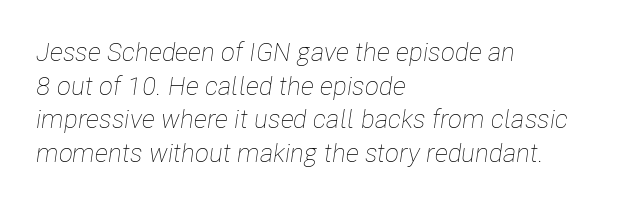
Horizontally, the lines are justified to the leading edge only. The lettering tilts uniformly, giving the passage an italic look. The rendering uses a moderate line-height, typical for paragraphs. Is the letter spacing exaggerated? No — it looks like the ordinary default. A quiet, ordinary-to-light weight characterises the typeface. The zone under the glyphs is completely vacant.
